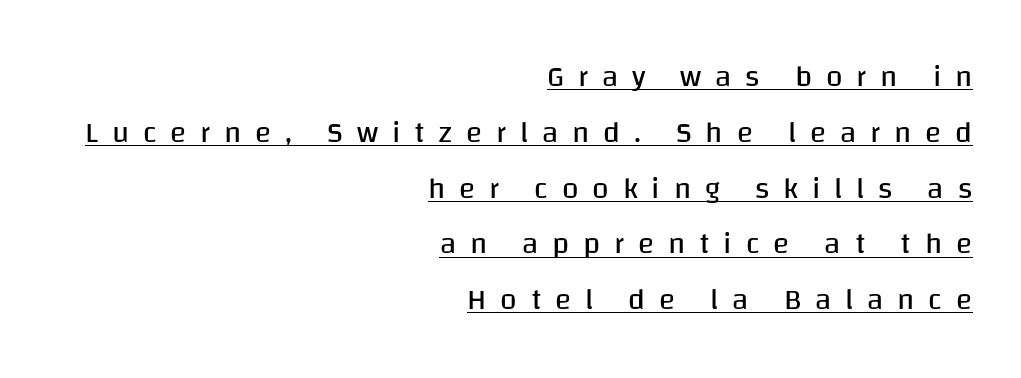
Q: Is the text bold? A: No.
Q: Is the text italic (slanted)? A: No, it is upright.
Q: Is the typeface a serif or a sans-serif typeface? A: Sans-serif.
Q: Is the text underlined? A: Yes.
Q: How is the paragraph aligned? A: Right-aligned.
Q: Is the spacing between letters normal or unusually wide? A: Unusually wide.
Q: Width (condensed, normal, or wide)? A: Normal.
Q: Stroke contrast? A: Low.
Q: x-height? A: Large.
Q: Monospaced? A: No.
